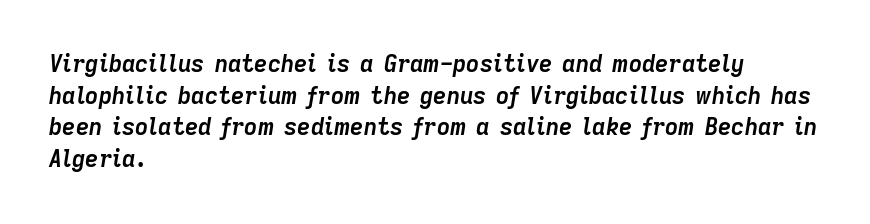
Is the type slanted? Yes — the strokes lean at a clear angle. This rendering leaves character spacing at its baseline value. Horizontal bands of white between lines are of average thickness. Decoration check: the copy has no underline. Compared with a centered layout, this one pins lines to the left instead. Caption: bold face, heavy strokes.
